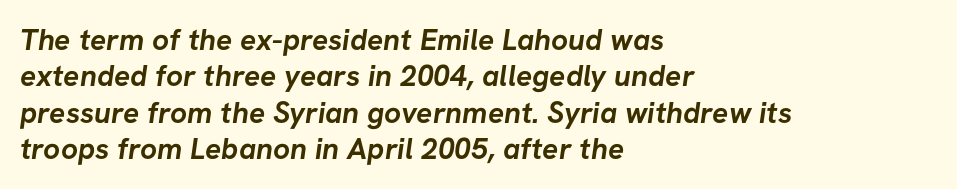
Varying glyph widths throughout — classic text-font behaviour. A student would call this left alignment; a typographer would say flush left, rag right. Classification — sans serif. Each word holds together tightly as a unit, with standard inter-letter gaps. I'd describe the lettering as bold — thick and assertive. Any mark beneath the type? The region is blank.
